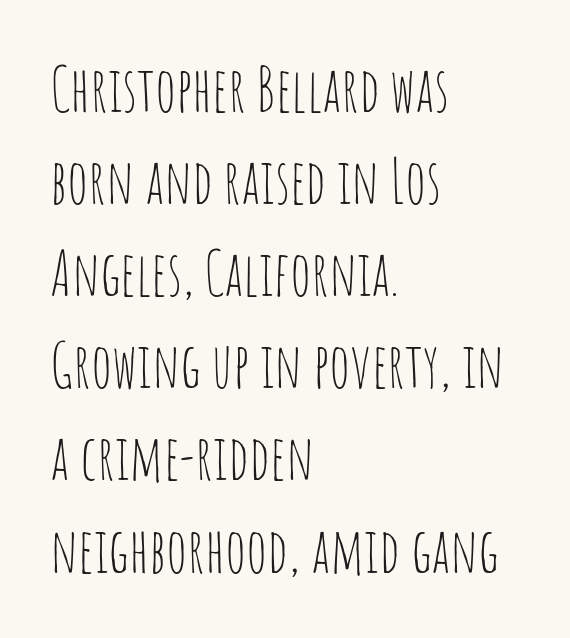
{"serif": "no", "italic": "no", "bold": "no", "weight": "thin", "width": "condensed", "stroke_contrast": "low", "x_height": "large", "monospaced": "no", "underline": "no", "align": "left", "line_spacing": "normal", "line_spacing_ratio": 1.51, "letter_spacing": "normal", "letter_spacing_em": 0.0, "glyph_px": 61}
